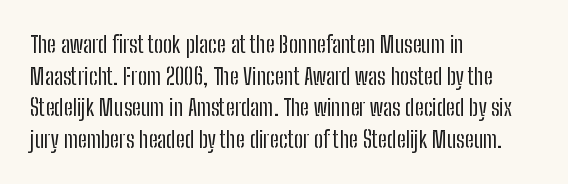
A roman cut, with each character standing at attention. Line spacing here is normal. The text block is weighted toward the left margin, trailing off unevenly rightward. Lines of text with bare space underneath. Nothing unusual about the tracking: characters are spaced as the font intends. A quiet, ordinary-to-light weight characterises the typeface.
